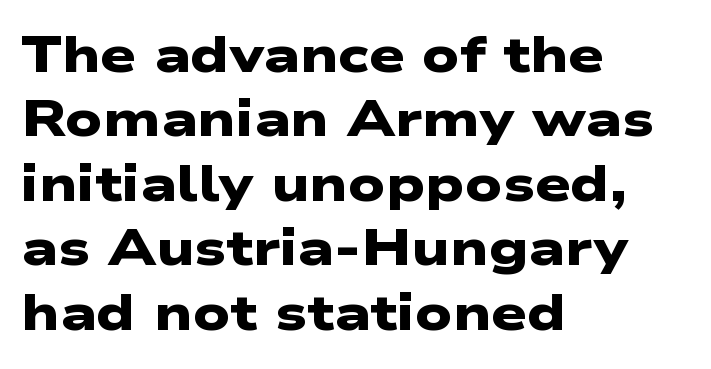
The horizontal fit of the characters is conventional and even. Typographic density is high because the face is bold. Here the designer chose a conventional face with non-uniform glyph widths. Descenders hang freely into open space. The block of text has a typical density, with ordinary space between rows.
